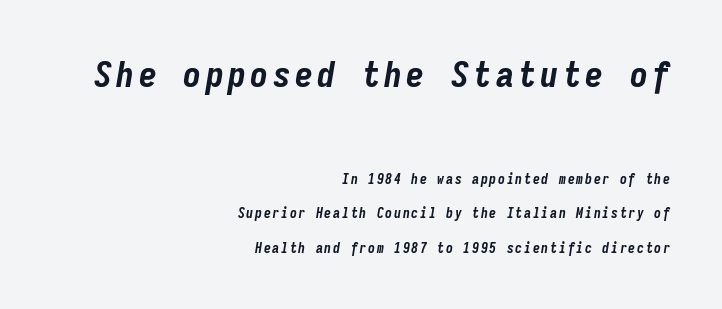
If you drew a line through each stem, it would be angled. Every row of glyphs terminates at an identical x-position on the right. The words here are not underlined. Summary of vertical rhythm: relaxed, with wide interline spacing.
